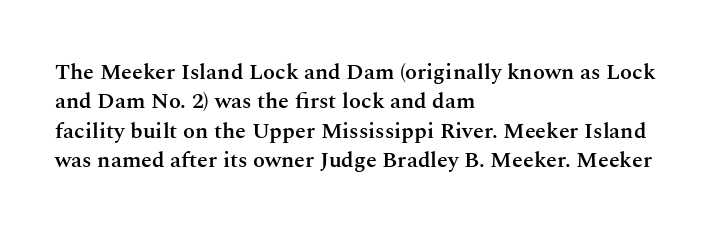
Q: Is the text bold? A: Semi-bold.
Q: Is the text italic (slanted)? A: No, it is upright.
Q: Is the text underlined? A: No.
Q: How is the paragraph aligned? A: Left-aligned.
Q: Is the spacing between letters normal or unusually wide? A: Normal.
Q: Is the spacing between lines tight, normal or loose? A: Normal.
